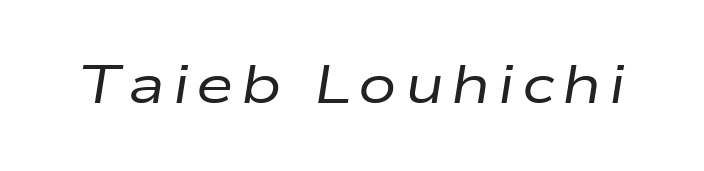
{"italic": "yes", "lean": "right", "slant_degrees": 9, "bold": "no", "weight": "regular", "width": "wide", "stroke_contrast": "low", "x_height": "medium", "monospaced": "no", "underline": "no", "glyph_px": 54}
